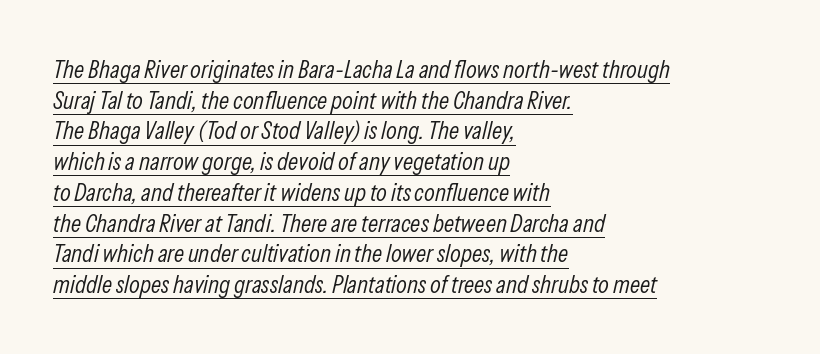
{"italic": "yes", "lean": "right", "slant_degrees": 13, "bold": "no", "underline": "yes", "align": "left", "line_spacing_ratio": 1.23, "letter_spacing": "normal", "letter_spacing_em": 0.0, "glyph_px": 25}
